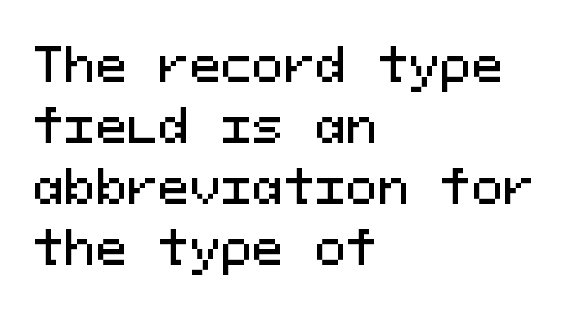
Q: Is the text italic (slanted)? A: No, it is upright.
Q: Is the typeface a serif or a sans-serif typeface? A: Sans-serif.
Q: Is the text underlined? A: No.
Q: How is the paragraph aligned? A: Left-aligned.
Q: Is the spacing between letters normal or unusually wide? A: Normal.
Q: Is the spacing between lines tight, normal or loose? A: Normal.
Q: Width (condensed, normal, or wide)? A: Normal.
Q: Stroke contrast? A: Medium.
Q: x-height? A: Medium.
Q: Monospaced? A: Yes.
